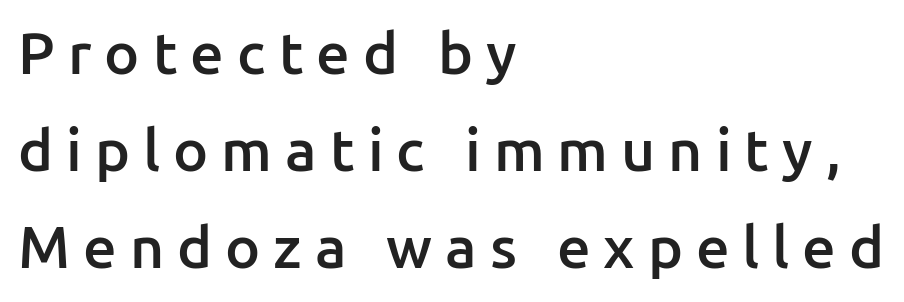
{"serif": "no", "italic": "no", "bold": "semi", "weight": "semibold", "width": "normal", "stroke_contrast": "low", "x_height": "medium", "monospaced": "no", "underline": "no", "align": "left", "line_spacing": "normal", "line_spacing_ratio": 1.64, "letter_spacing": "wide", "letter_spacing_em": 0.22, "glyph_px": 59}
